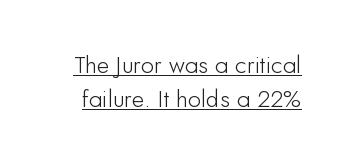
{"italic": "no", "underline": "yes", "line_spacing": "normal", "line_spacing_ratio": 1.4, "letter_spacing": "normal", "letter_spacing_em": 0.0, "glyph_px": 24}
